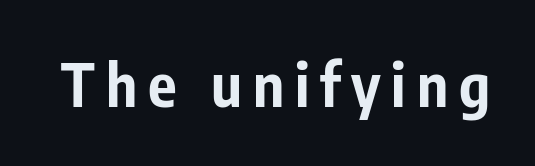
Q: Is the text bold? A: Yes.
Q: Is the text italic (slanted)? A: No, it is upright.
Q: Is the typeface a serif or a sans-serif typeface? A: Sans-serif.
Q: Is the text underlined? A: No.
Q: Width (condensed, normal, or wide)? A: Condensed.
Q: Stroke contrast? A: Low.
Q: x-height? A: Medium.
Q: Monospaced? A: No.
